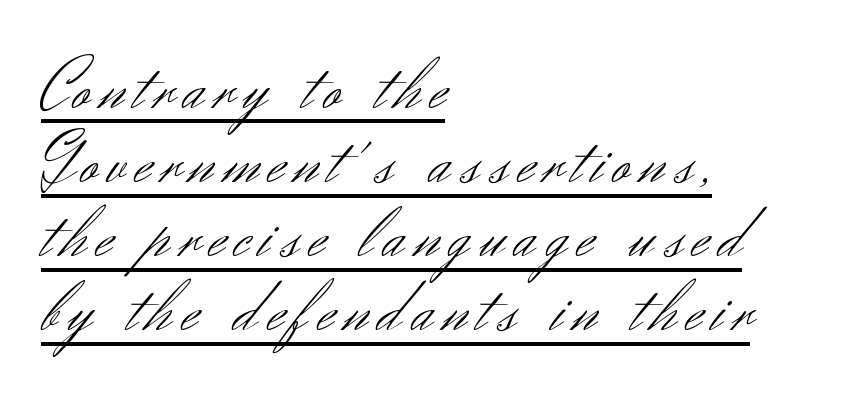
{"serif": "no", "bold": "no", "weight": "light", "width": "normal", "stroke_contrast": "medium", "x_height": "small", "monospaced": "no", "underline": "yes", "align": "left", "line_spacing": "tight", "line_spacing_ratio": 1.03, "glyph_px": 72}
